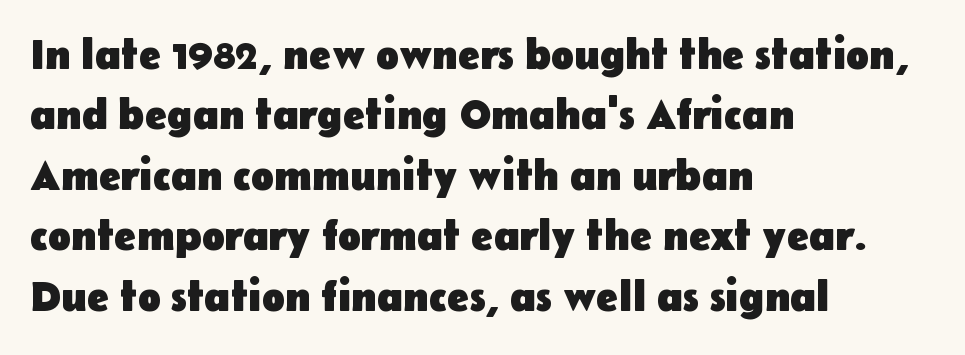
{"serif": "no", "italic": "no", "bold": "yes", "weight": "heavy", "width": "normal", "stroke_contrast": "low", "x_height": "medium", "monospaced": "no", "underline": "no", "align": "left", "line_spacing": "normal", "line_spacing_ratio": 1.44, "letter_spacing": "normal", "letter_spacing_em": 0.0, "glyph_px": 42}
